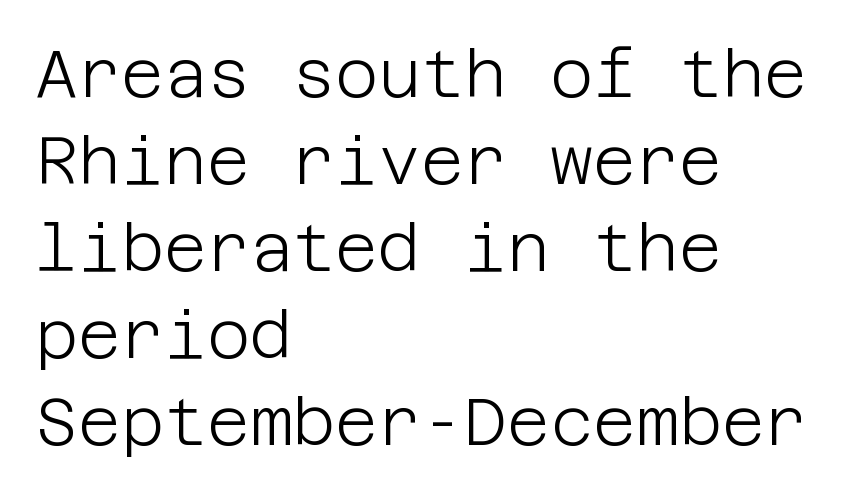
Q: Is the text bold? A: No.
Q: Is the text italic (slanted)? A: No, it is upright.
Q: Is the typeface a serif or a sans-serif typeface? A: Sans-serif.
Q: Is the text underlined? A: No.
Q: How is the paragraph aligned? A: Left-aligned.
Q: Is the spacing between letters normal or unusually wide? A: Normal.
Q: Is the spacing between lines tight, normal or loose? A: Normal.
Q: Width (condensed, normal, or wide)? A: Normal.
Q: Stroke contrast? A: Low.
Q: x-height? A: Large.
